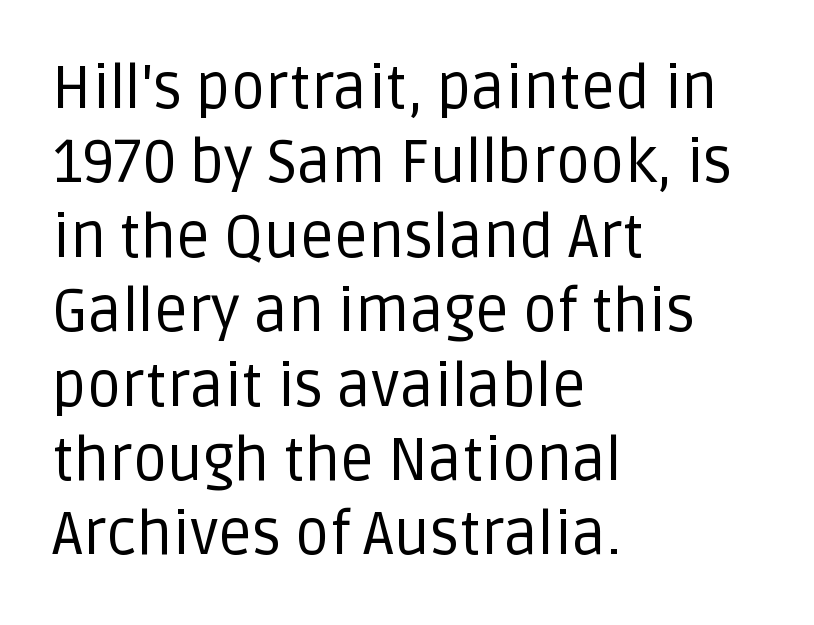
Q: Is the text bold? A: No.
Q: Is the text italic (slanted)? A: No, it is upright.
Q: Is the typeface a serif or a sans-serif typeface? A: Sans-serif.
Q: Is the text underlined? A: No.
Q: How is the paragraph aligned? A: Left-aligned.
Q: Is the spacing between letters normal or unusually wide? A: Normal.
Q: Width (condensed, normal, or wide)? A: Normal.
Q: Stroke contrast? A: Low.
Q: x-height? A: Large.
Q: Monospaced? A: No.
